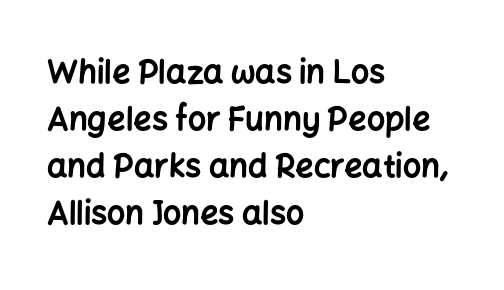
{"serif": "no", "italic": "no", "bold": "yes", "weight": "bold", "width": "normal", "stroke_contrast": "low", "x_height": "medium", "monospaced": "no", "underline": "no", "align": "left", "line_spacing": "normal", "line_spacing_ratio": 1.47, "letter_spacing": "normal", "letter_spacing_em": 0.0, "glyph_px": 32}
